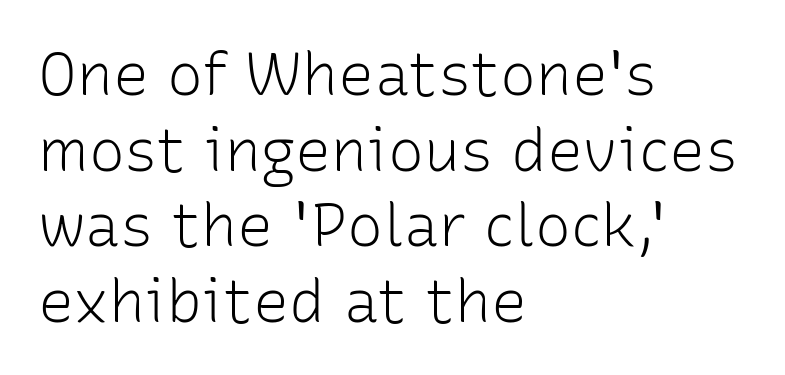
The image shows 60 px light sans-serif type, upright; set left-aligned, normal line spacing (1.26x), normal letter spacing, not underlined; low stroke contrast and a medium x-height.
